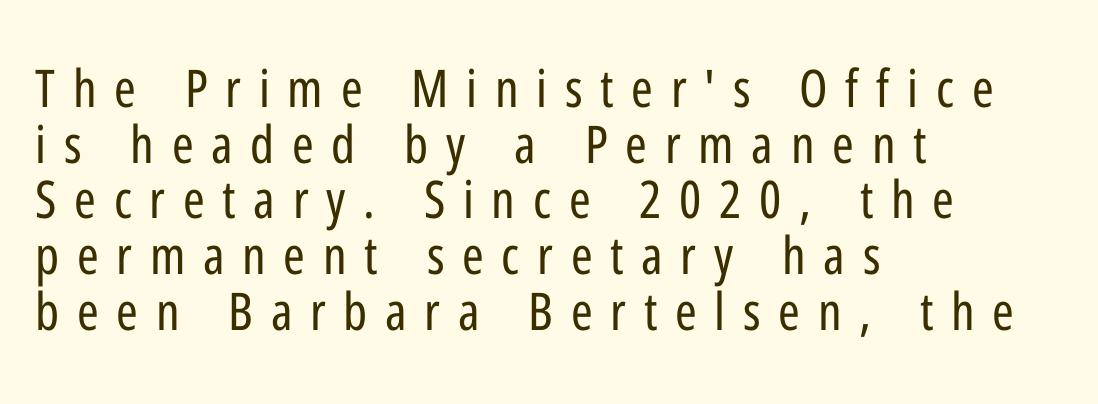
{"serif": "no", "italic": "no", "bold": "no", "weight": "regular", "width": "condensed", "stroke_contrast": "low", "x_height": "medium", "monospaced": "no", "underline": "no", "align": "left", "line_spacing": "tight", "line_spacing_ratio": 1.07, "letter_spacing": "wide", "letter_spacing_em": 0.34, "glyph_px": 52}
